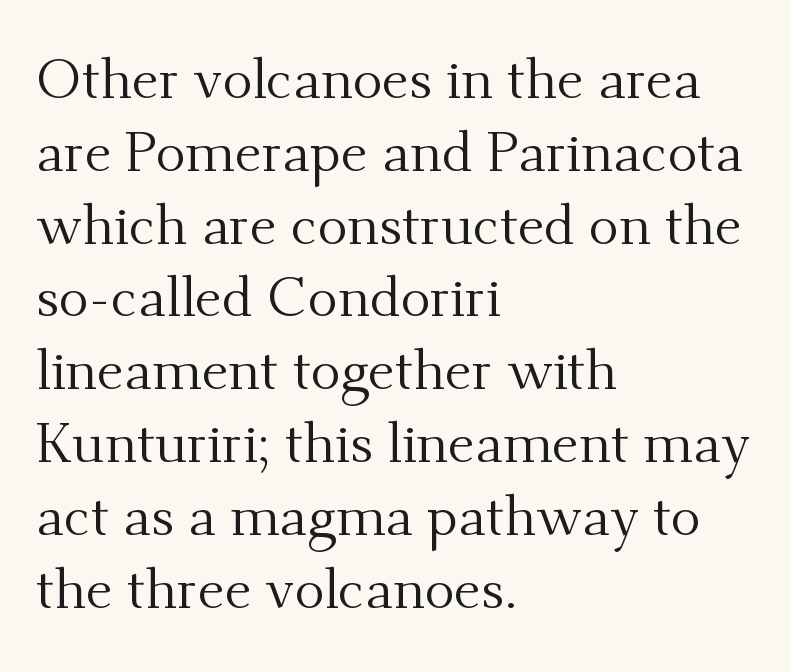
The image shows 56 px regular-weight serif type, upright; set left-aligned, normal line spacing (1.3x), normal letter spacing, not underlined; medium stroke contrast and a small x-height.
